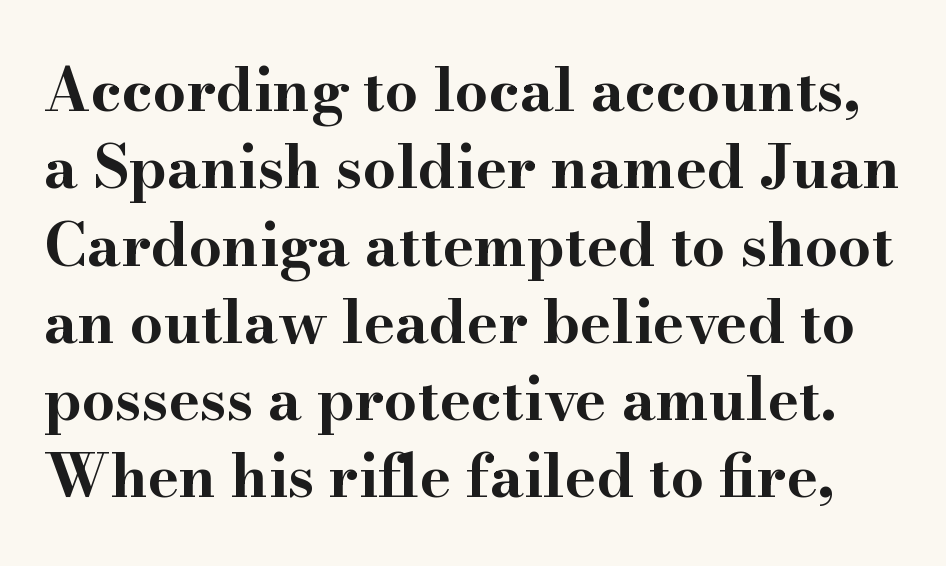
Are there feet on the stems? There are — it's a serif. I'd describe the lettering as bold — thick and assertive. Regular leading. Letters rest on an invisible, unmarked baseline.
